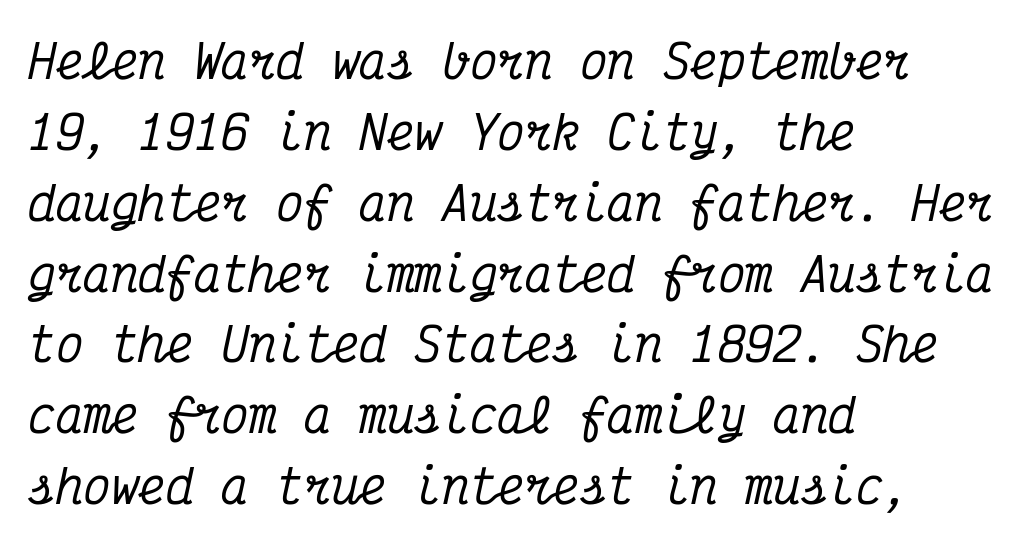
Characters are canted at an angle relative to the baseline's perpendicular. Spacing verdict: monospaced, one width for all characters. The leading is moderate, giving the passage an even texture. The passage shown is typeset with a serif family. Look at the tracking — it's just the regular setting, nothing added. These lines stack with their left ends in a neat column.
